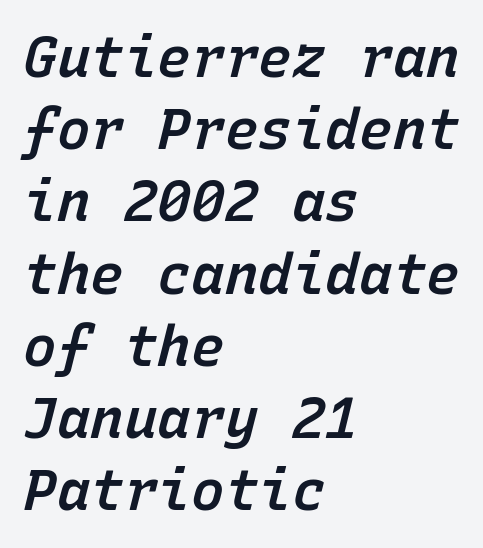
{"italic": "yes", "lean": "right", "slant_degrees": 15, "bold": "semi", "weight": "semibold", "width": "normal", "stroke_contrast": "low", "x_height": "medium", "monospaced": "yes", "underline": "no", "align": "left", "line_spacing": "normal", "line_spacing_ratio": 1.29, "letter_spacing": "normal", "letter_spacing_em": 0.0, "glyph_px": 56}
